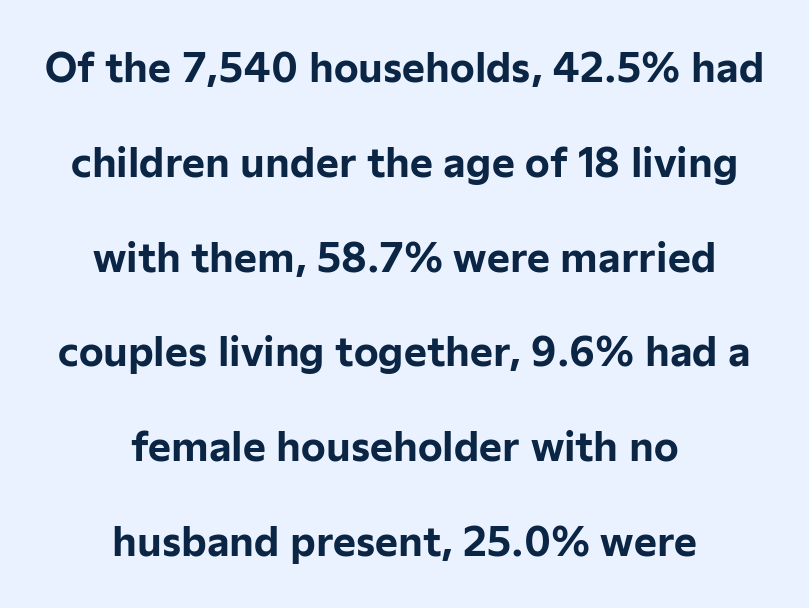
Do the characters align in a grid? No, the font is proportional. Tall strokes in this sample are plumb rather than angled. The horizontal fit of the characters is conventional and even. Observe the absence of serifs on each vertical stroke in this sample. Caption: bold face, heavy strokes.
